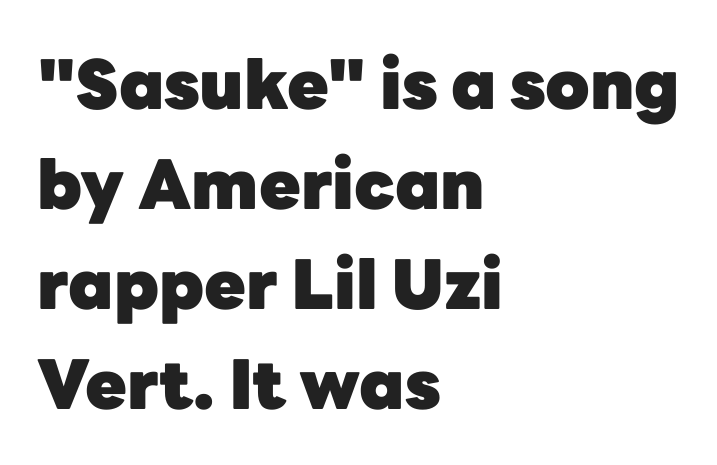
What stands out about the letter spacing? Nothing — it is the standard amount. The rendering anchors every line to the left-hand side. Thick stems and heavy bowls — unmistakably bold. If you measured baseline to baseline, you'd find a middling distance.
